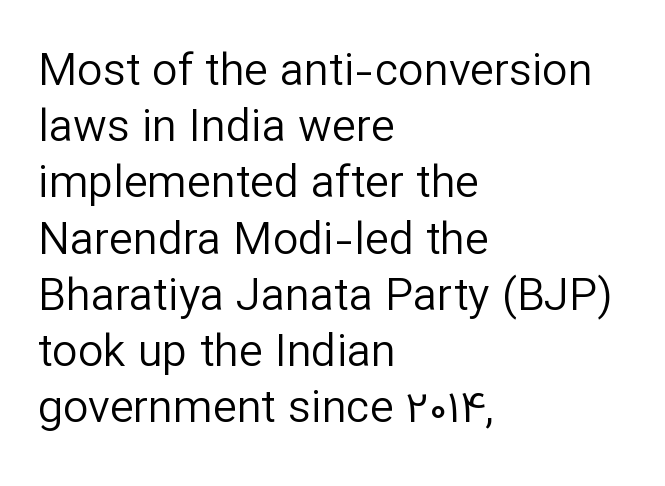
The image shows 45 px regular-weight sans-serif type, upright; set left-aligned, normal line spacing (1.25x), normal letter spacing, not underlined; low stroke contrast and a medium x-height.
